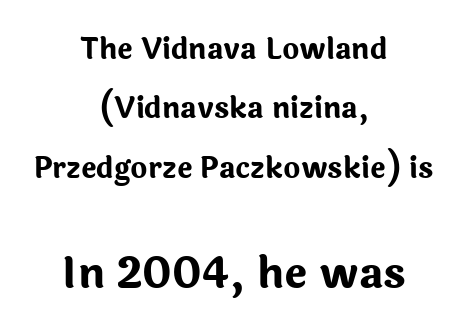
Notice how the passage keeps no hard edge, just a central spine. Rule under the text: the space is simply empty. Typesetter's note — lower block bumped up in size, upper block left smaller. The tracking reads as untouched default to a designer's eye.
